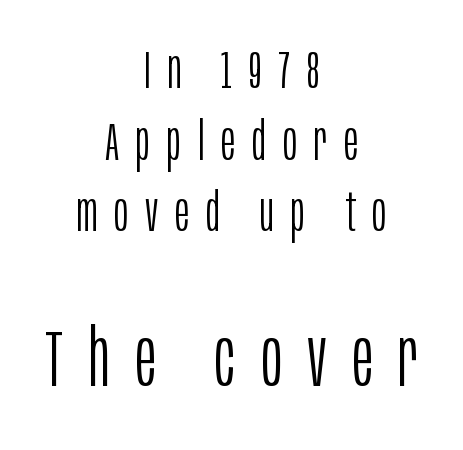
Q: Is the text bold? A: No.
Q: Is the text italic (slanted)? A: No, it is upright.
Q: Is the typeface a serif or a sans-serif typeface? A: Sans-serif.
Q: Is the text underlined? A: No.
Q: How is the paragraph aligned? A: Centered.
Q: Is the spacing between letters normal or unusually wide? A: Unusually wide.
Q: Is the spacing between lines tight, normal or loose? A: Normal.
Q: Which block of text is set in a larger size, the first (top) or the second (bottom)? A: The second (bottom) one.
Q: Width (condensed, normal, or wide)? A: Condensed.
Q: Stroke contrast? A: Low.
Q: x-height? A: Large.
Q: Monospaced? A: No.
